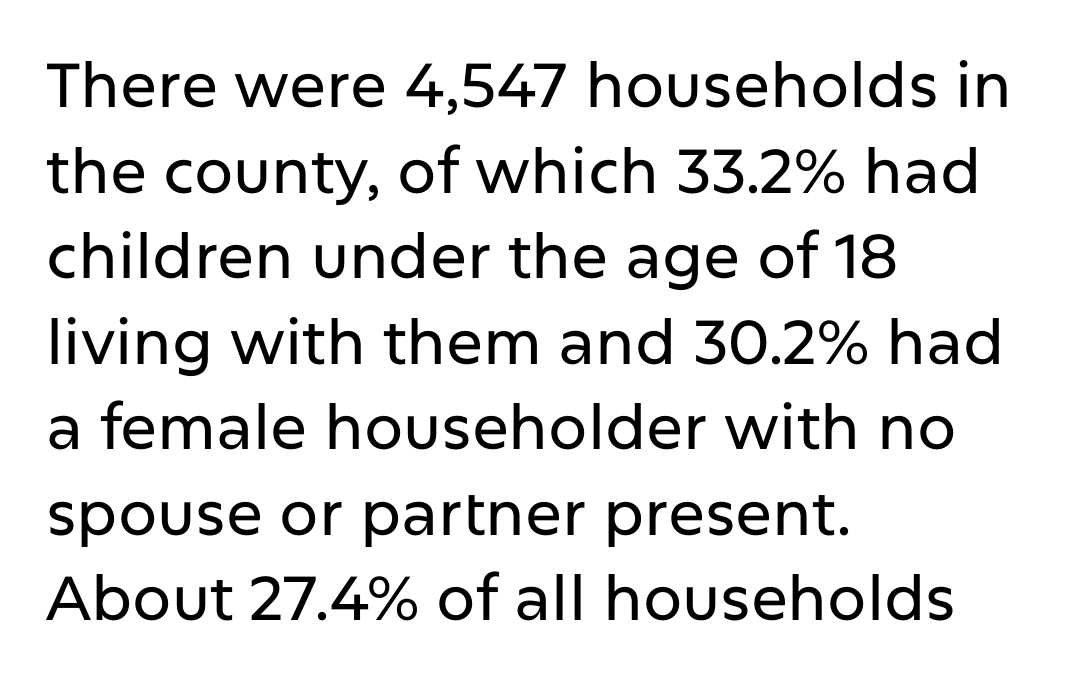
{"serif": "no", "italic": "no", "width": "normal", "stroke_contrast": "low", "x_height": "medium", "monospaced": "no", "underline": "no", "align": "left", "line_spacing": "normal", "line_spacing_ratio": 1.38, "letter_spacing": "normal", "letter_spacing_em": 0.0, "glyph_px": 62}
